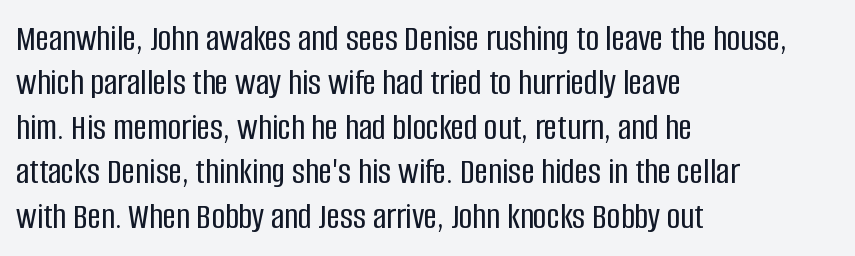
The face used here is proportionally spaced, like ordinary book or web type. Type style note: lacks serifs. There is no visible air inserted between adjacent glyphs. The type sits square on the baseline with zero lean. The space directly below the letters is spotless. The ragged edge is on the right, which tells us the setting is flush left.
